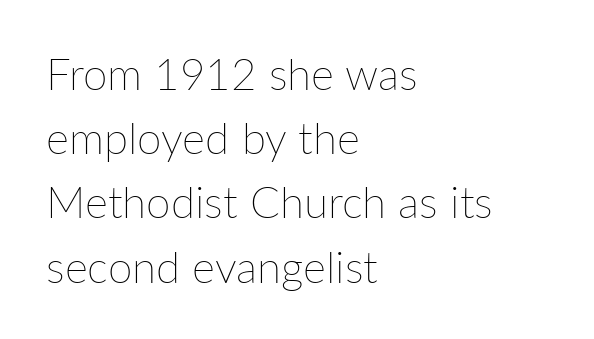
{"italic": "no", "bold": "no", "weight": "thin", "width": "normal", "stroke_contrast": "low", "x_height": "medium", "monospaced": "no", "underline": "no", "align": "left", "line_spacing": "normal", "line_spacing_ratio": 1.46, "letter_spacing": "normal", "letter_spacing_em": 0.0, "glyph_px": 44}
